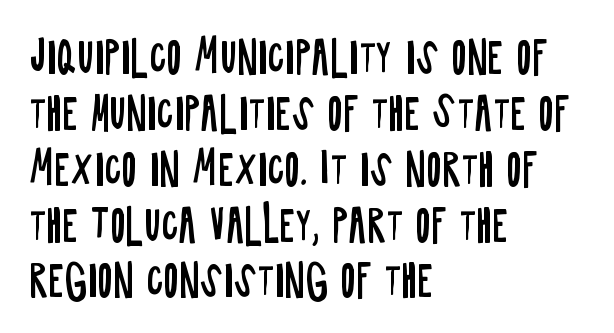
Q: Is the text bold? A: No.
Q: Is the text italic (slanted)? A: No, it is upright.
Q: Is the typeface a serif or a sans-serif typeface? A: Sans-serif.
Q: Is the text underlined? A: No.
Q: How is the paragraph aligned? A: Left-aligned.
Q: Is the spacing between letters normal or unusually wide? A: Normal.
Q: Is the spacing between lines tight, normal or loose? A: Normal.
Q: Width (condensed, normal, or wide)? A: Condensed.
Q: Stroke contrast? A: Low.
Q: x-height? A: Large.
Q: Monospaced? A: No.
